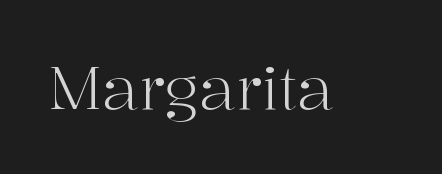
{"serif": "yes", "italic": "no", "bold": "no", "weight": "light", "width": "normal", "stroke_contrast": "high", "x_height": "medium", "monospaced": "no", "underline": "no", "letter_spacing": "normal", "letter_spacing_em": 0.0, "glyph_px": 59}
